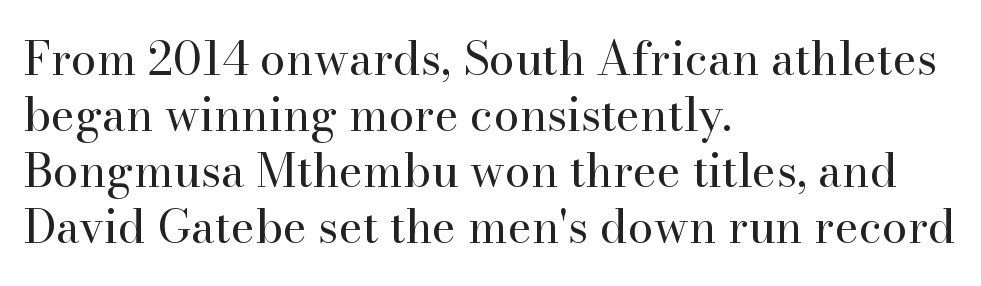
Q: Is the text bold? A: No.
Q: Is the text italic (slanted)? A: No, it is upright.
Q: Is the typeface a serif or a sans-serif typeface? A: Serif.
Q: Is the text underlined? A: No.
Q: How is the paragraph aligned? A: Left-aligned.
Q: Is the spacing between letters normal or unusually wide? A: Normal.
Q: Width (condensed, normal, or wide)? A: Normal.
Q: Stroke contrast? A: High.
Q: x-height? A: Small.
Q: Monospaced? A: No.
